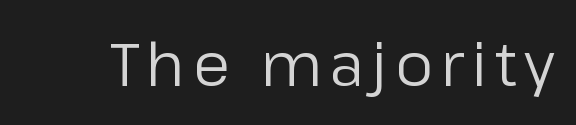
The image shows 60 px regular-weight sans-serif type, upright; set not underlined; low stroke contrast and a medium x-height.
